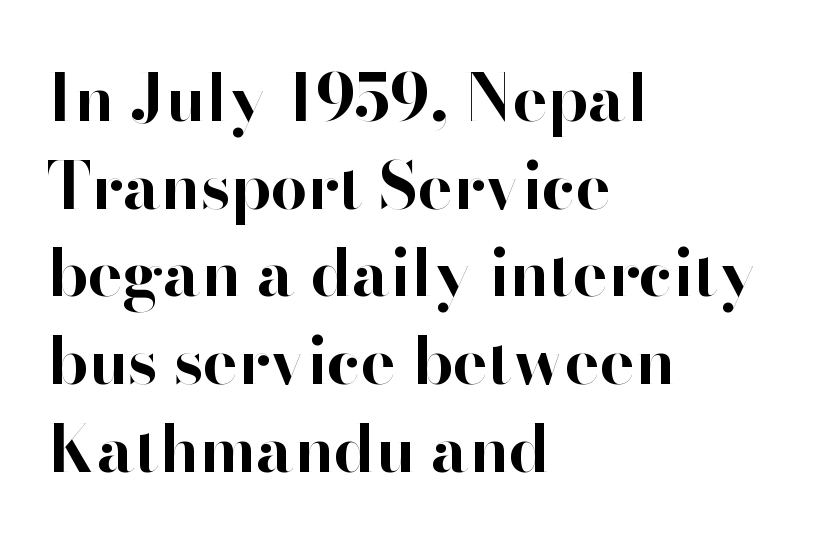
The image shows 65 px bold sans-serif type, upright; set left-aligned, normal line spacing (1.35x), normal letter spacing, not underlined; high stroke contrast and a small x-height.
